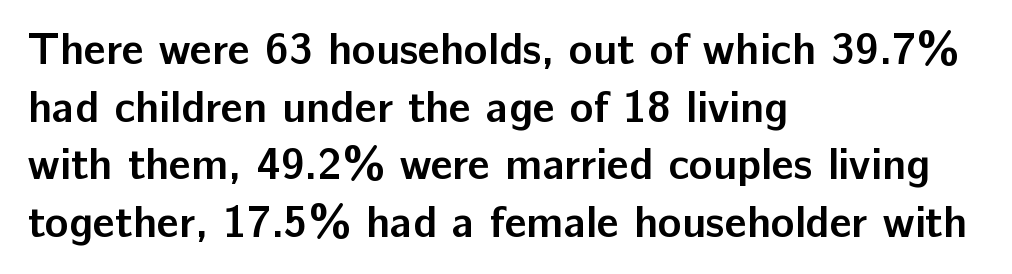
The image shows 44 px semibold sans-serif type, upright; set left-aligned, normal line spacing (1.31x), normal letter spacing, not underlined; low stroke contrast and a medium x-height.
